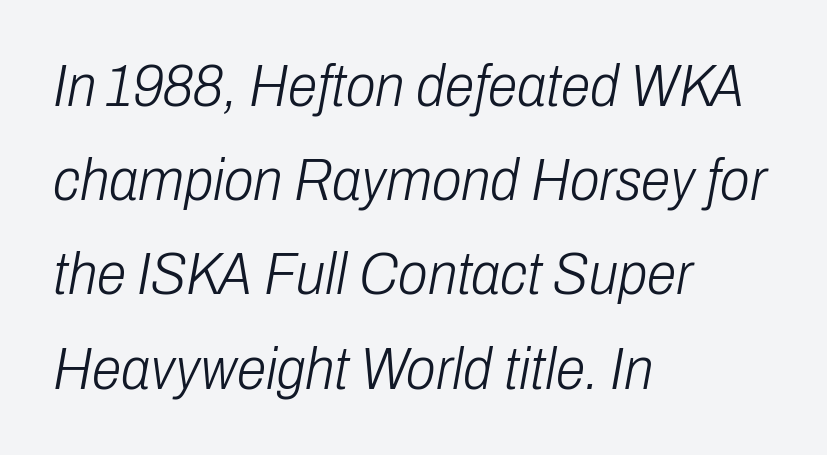
The image shows 60 px light, condensed type, italic (leaning right); set left-aligned, normal line spacing (1.57x), normal letter spacing, not underlined; low stroke contrast and a medium x-height.
